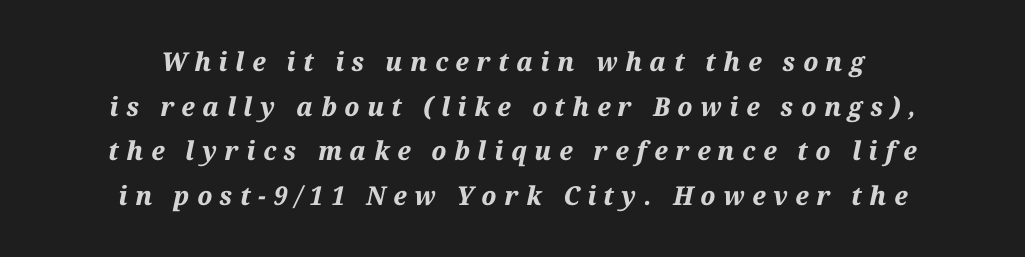
{"italic": "yes", "lean": "right", "slant_degrees": 12, "bold": "yes", "underline": "no", "align": "center", "line_spacing_ratio": 1.72, "letter_spacing": "wide", "letter_spacing_em": 0.29, "glyph_px": 26}
